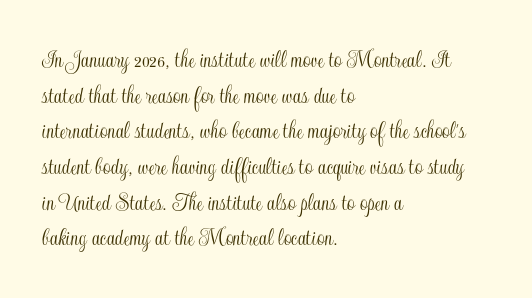
{"underline": "no", "align": "left", "line_spacing": "normal", "line_spacing_ratio": 1.32, "letter_spacing": "normal", "letter_spacing_em": 0.0, "glyph_px": 27}
